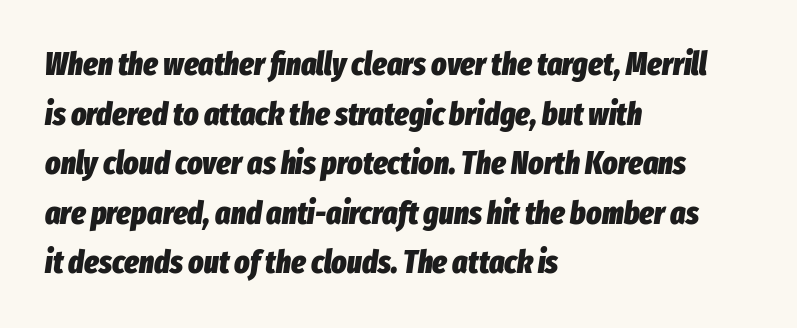
{"italic": "yes", "lean": "right", "slant_degrees": 8, "bold": "yes", "weight": "heavy", "width": "condensed", "stroke_contrast": "low", "x_height": "medium", "monospaced": "no", "underline": "no", "align": "left", "line_spacing": "normal", "line_spacing_ratio": 1.55, "letter_spacing": "normal", "letter_spacing_em": 0.0, "glyph_px": 32}
